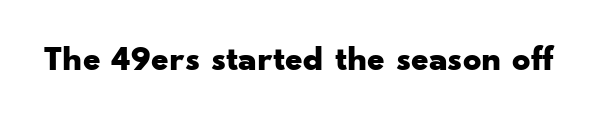
The face used here is proportionally spaced, like ordinary book or web type. How are the letters spaced? Ordinarily, with no added tracking. The words here are not underlined. Notice how the stems are strictly vertical — no italics here.
